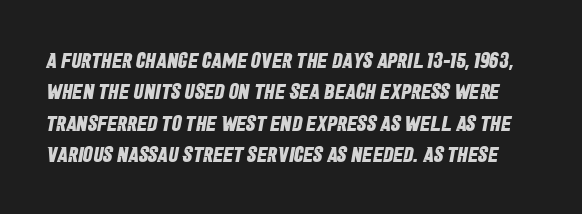
Q: Is the text bold? A: Yes.
Q: Is the text underlined? A: No.
Q: Is the spacing between letters normal or unusually wide? A: Normal.
Q: Is the spacing between lines tight, normal or loose? A: Normal.
